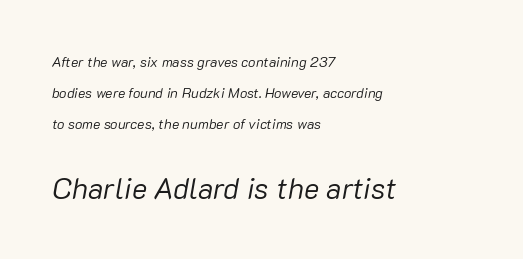
{"italic": "yes", "lean": "right", "slant_degrees": 10, "bold": "no", "weight": "regular", "width": "normal", "stroke_contrast": "low", "x_height": "medium", "monospaced": "no", "underline": "no", "align": "left", "line_spacing": "loose", "line_spacing_ratio": 2.2, "letter_spacing": "normal", "letter_spacing_em": 0.0, "larger_block": "second", "size_ratio": 2.07, "glyph_px": 29}
